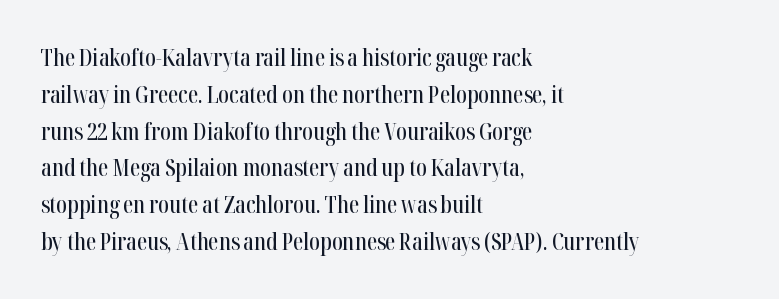
Every character sits straight up, as roman type does. Where is the straight margin? On the left. The rendering uses a moderate line-height, typical for paragraphs. Just letters on the line, the space beneath them empty. Compared with typical body copy, the letter spacing here is the same.
